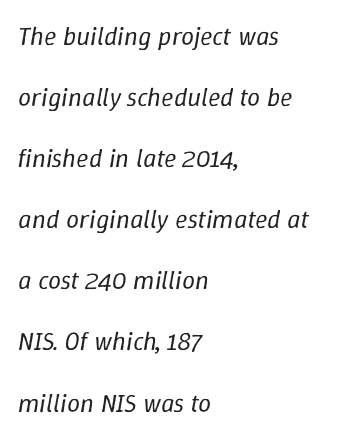
The image shows 26 px text type, italic (leaning right); set left-aligned, loose line spacing (2.35x), normal letter spacing, not underlined.
